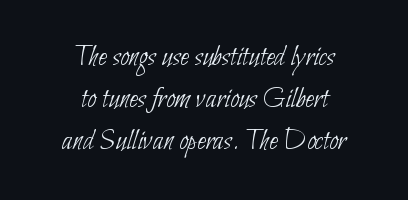
Q: Is the text bold? A: No.
Q: Is the typeface a serif or a sans-serif typeface? A: Sans-serif.
Q: Is the text underlined? A: No.
Q: How is the paragraph aligned? A: Centered.
Q: Is the spacing between letters normal or unusually wide? A: Normal.
Q: Is the spacing between lines tight, normal or loose? A: Normal.
Q: Width (condensed, normal, or wide)? A: Condensed.
Q: Stroke contrast? A: Low.
Q: x-height? A: Small.
Q: Monospaced? A: No.
